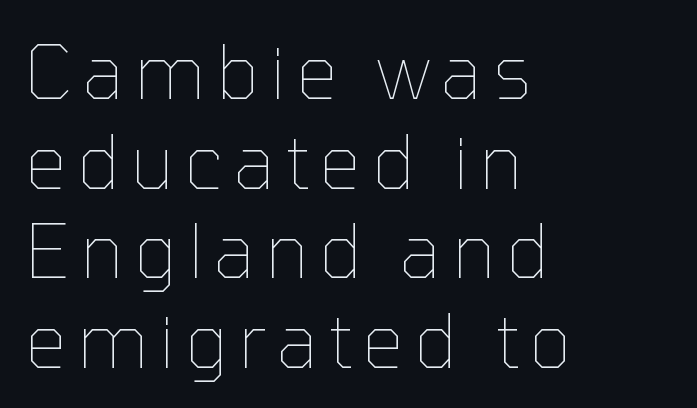
Q: Is the text bold? A: No.
Q: Is the text italic (slanted)? A: No, it is upright.
Q: Is the text underlined? A: No.
Q: How is the paragraph aligned? A: Left-aligned.
Q: Width (condensed, normal, or wide)? A: Normal.
Q: Stroke contrast? A: Low.
Q: x-height? A: Medium.
Q: Monospaced? A: No.
